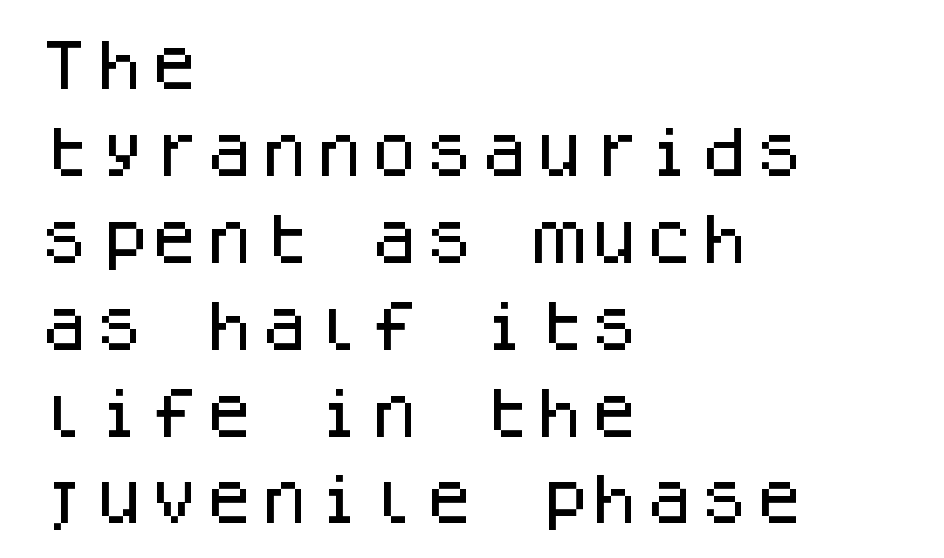
{"serif": "no", "italic": "no", "width": "normal", "stroke_contrast": "low", "x_height": "large", "monospaced": "yes", "underline": "no", "align": "left", "line_spacing": "normal", "line_spacing_ratio": 1.58, "letter_spacing": "normal", "letter_spacing_em": 0.0, "glyph_px": 55}
